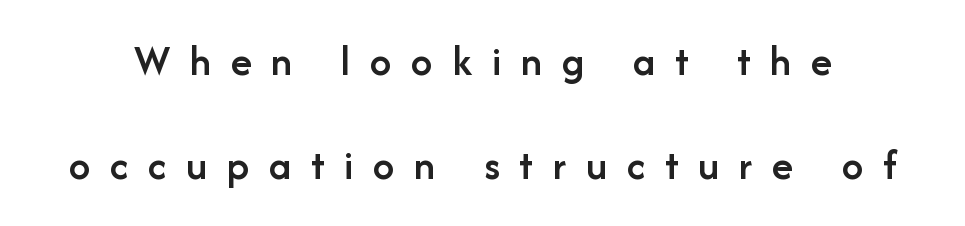
{"serif": "no", "italic": "no", "bold": "semi", "weight": "semibold", "width": "normal", "stroke_contrast": "low", "x_height": "medium", "monospaced": "no", "underline": "no", "line_spacing": "loose", "line_spacing_ratio": 2.41, "letter_spacing": "wide", "letter_spacing_em": 0.46, "glyph_px": 43}
